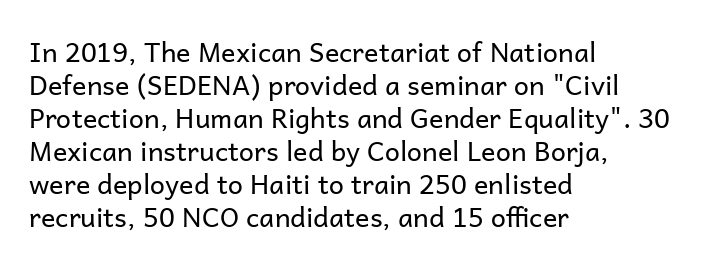
{"italic": "no", "bold": "no", "underline": "no", "align": "left", "line_spacing_ratio": 1.22, "letter_spacing": "normal", "letter_spacing_em": 0.0, "glyph_px": 27}
